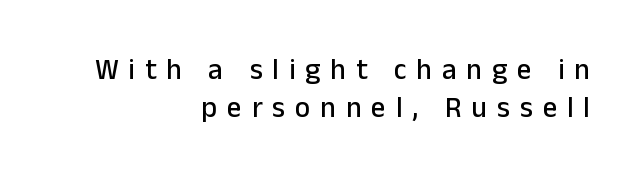
The image shows 29 px sans-serif type, upright; set right-aligned, normal line spacing (1.32x), unusually wide letter spacing (+0.34 em), not underlined; low stroke contrast and a medium x-height.
